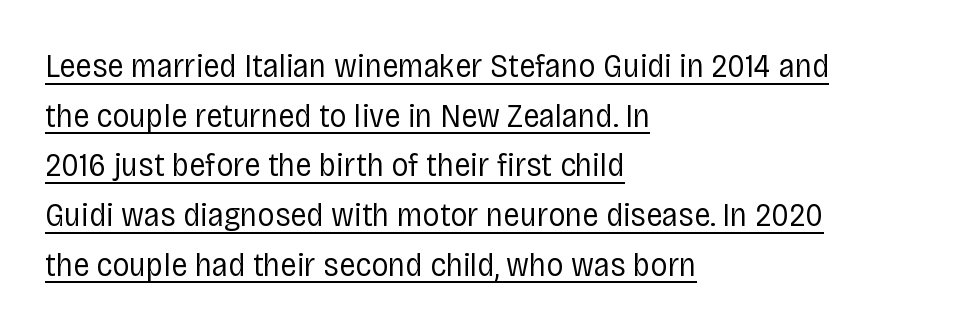
{"serif": "no", "italic": "no", "bold": "no", "weight": "regular", "width": "condensed", "stroke_contrast": "low", "x_height": "large", "monospaced": "no", "underline": "yes", "align": "left", "line_spacing": "normal", "line_spacing_ratio": 1.46, "letter_spacing": "normal", "letter_spacing_em": 0.0, "glyph_px": 34}
